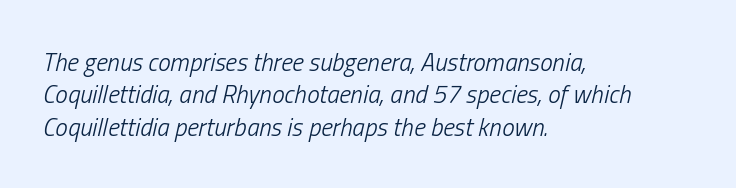
{"italic": "yes", "lean": "right", "slant_degrees": 13, "bold": "no", "underline": "no", "align": "left", "line_spacing": "normal", "line_spacing_ratio": 1.3, "letter_spacing": "normal", "letter_spacing_em": 0.0, "glyph_px": 25}
